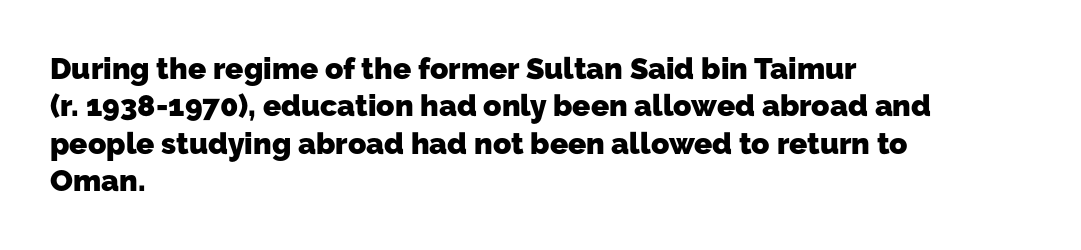
The image shows 30 px heavy sans-serif type; set left-aligned, normal line spacing (1.25x), normal letter spacing, not underlined; low stroke contrast and a medium x-height.
